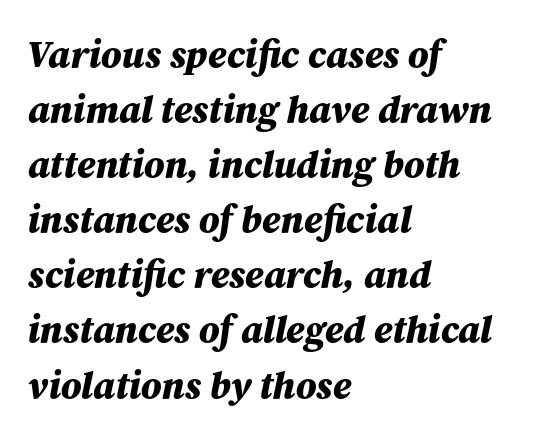
{"italic": "yes", "lean": "right", "slant_degrees": 12, "bold": "yes", "weight": "bold", "width": "normal", "stroke_contrast": "medium", "x_height": "medium", "monospaced": "no", "underline": "no", "align": "left", "line_spacing": "normal", "line_spacing_ratio": 1.45, "letter_spacing": "normal", "letter_spacing_em": 0.0, "glyph_px": 38}
